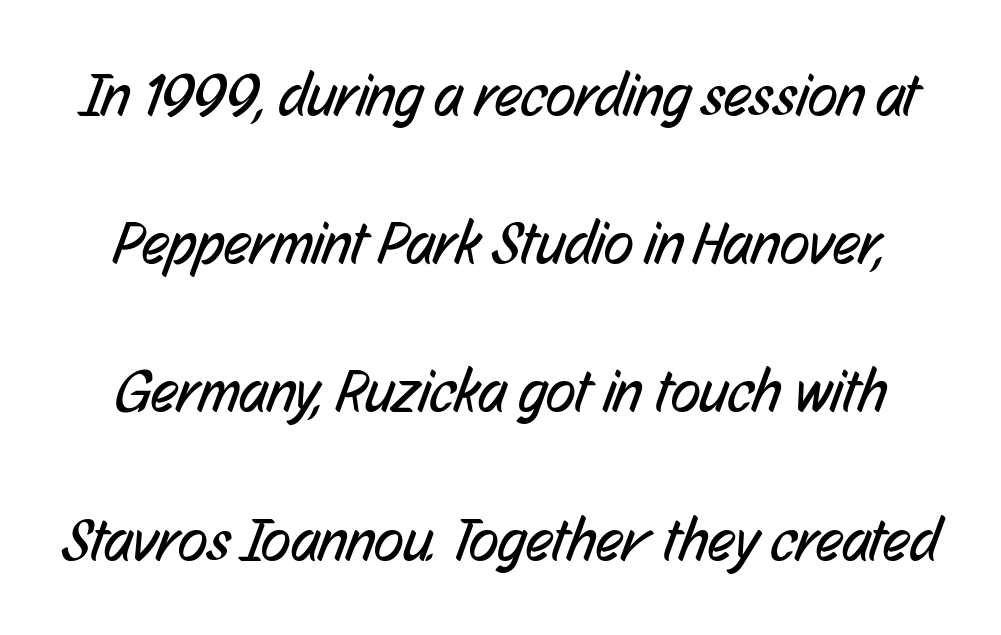
Q: Is the text bold? A: No.
Q: Is the typeface a serif or a sans-serif typeface? A: Sans-serif.
Q: Is the text underlined? A: No.
Q: Is the spacing between letters normal or unusually wide? A: Normal.
Q: Is the spacing between lines tight, normal or loose? A: Loose.
Q: Width (condensed, normal, or wide)? A: Condensed.
Q: Stroke contrast? A: Low.
Q: x-height? A: Medium.
Q: Monospaced? A: No.
